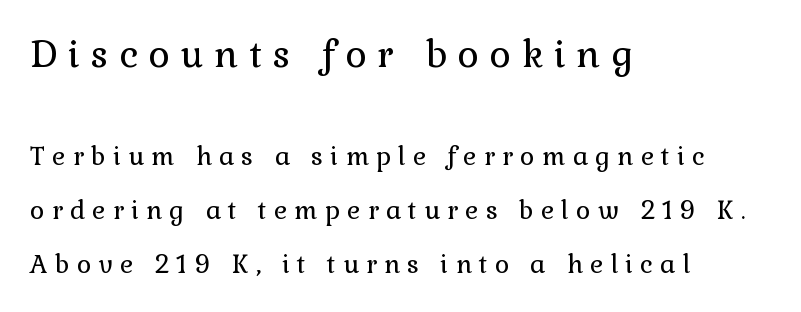
Q: Is the text bold? A: No.
Q: Is the text italic (slanted)? A: No, it is upright.
Q: Is the typeface a serif or a sans-serif typeface? A: Serif.
Q: Is the text underlined? A: No.
Q: How is the paragraph aligned? A: Left-aligned.
Q: Is the spacing between letters normal or unusually wide? A: Unusually wide.
Q: Is the spacing between lines tight, normal or loose? A: Loose.
Q: Which block of text is set in a larger size, the first (top) or the second (bottom)? A: The first (top) one.
Q: Width (condensed, normal, or wide)? A: Normal.
Q: x-height? A: Medium.
Q: Monospaced? A: No.
